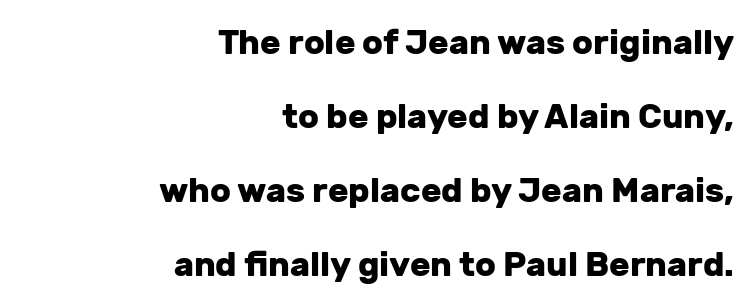
The image shows 34 px heavy sans-serif type, upright; set right-aligned, loose line spacing (2.18x), normal letter spacing, not underlined; low stroke contrast and a medium x-height.
